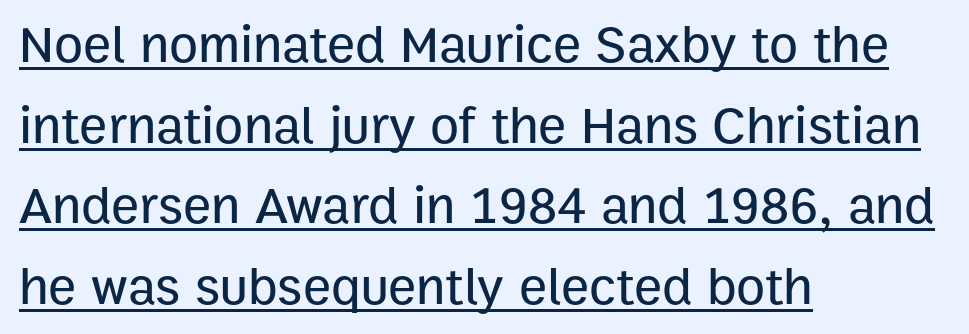
{"serif": "no", "italic": "no", "width": "normal", "stroke_contrast": "low", "x_height": "medium", "monospaced": "no", "underline": "yes", "align": "left", "line_spacing": "normal", "line_spacing_ratio": 1.52, "letter_spacing": "normal", "letter_spacing_em": 0.0, "glyph_px": 53}
